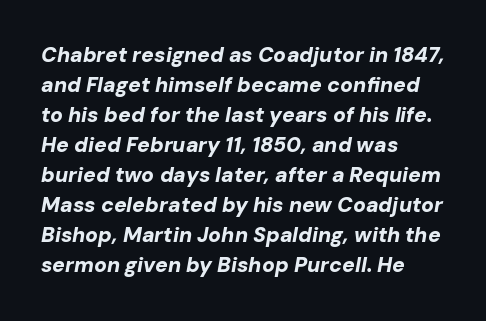
The image shows 21 px bold type, italic (leaning right); set left-aligned, normal line spacing (1.43x), normal letter spacing, not underlined.
